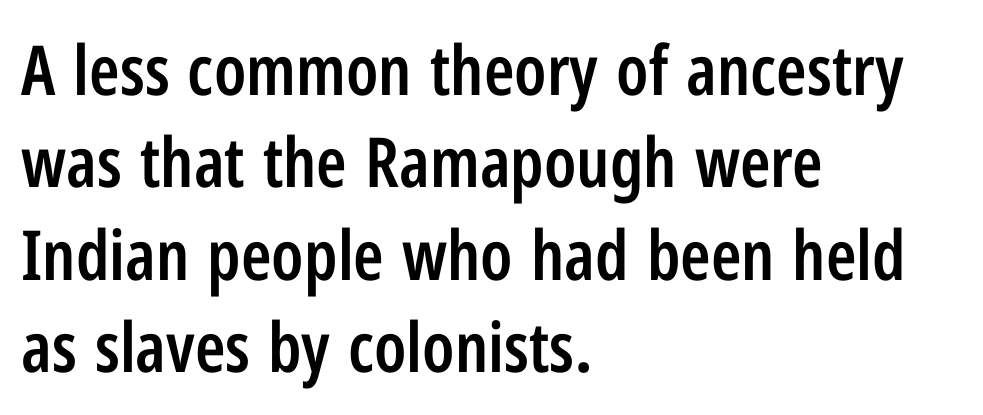
Q: Is the text bold? A: Semi-bold.
Q: Is the text italic (slanted)? A: No, it is upright.
Q: Is the typeface a serif or a sans-serif typeface? A: Sans-serif.
Q: Is the text underlined? A: No.
Q: How is the paragraph aligned? A: Left-aligned.
Q: Is the spacing between letters normal or unusually wide? A: Normal.
Q: Is the spacing between lines tight, normal or loose? A: Normal.
Q: Width (condensed, normal, or wide)? A: Condensed.
Q: Stroke contrast? A: Low.
Q: x-height? A: Medium.
Q: Monospaced? A: No.
